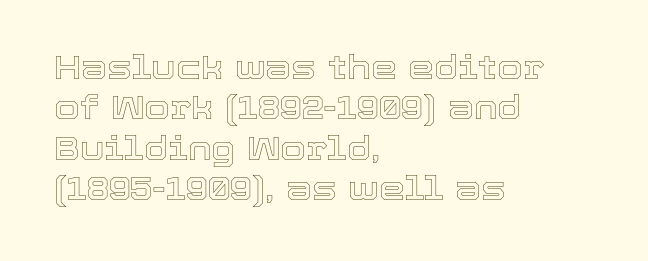
The image shows 33 px text type, upright; set left-aligned, line spacing 1.22x, normal letter spacing, not underlined; a medium x-height.
